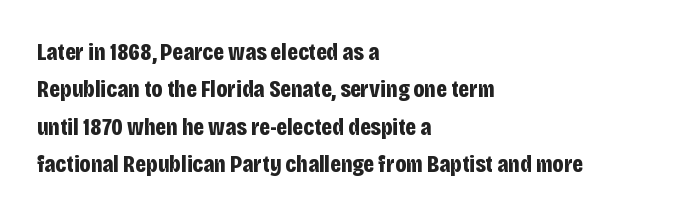
Underline: absent. Strokes here are thick enough to call this a true bold. This block has exactly the height ordinary leading produces. Standard letterfit; no display-style spreading of the glyphs. The lines are quadded left.
